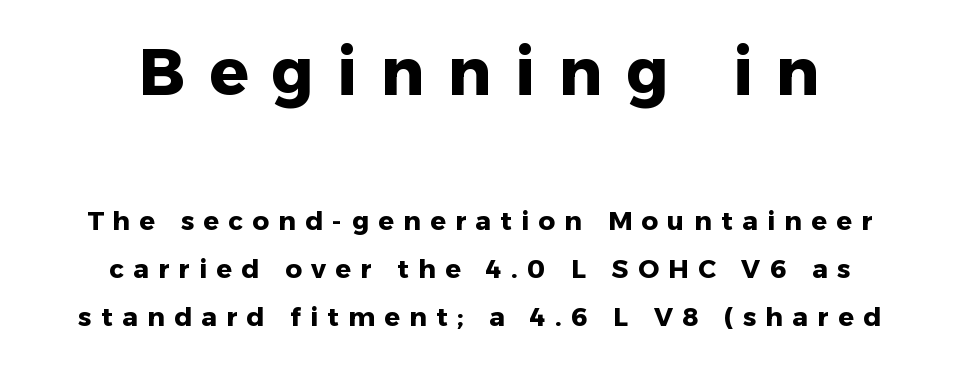
Q: Is the text bold? A: Yes.
Q: Is the text italic (slanted)? A: No, it is upright.
Q: Is the typeface a serif or a sans-serif typeface? A: Sans-serif.
Q: Is the text underlined? A: No.
Q: How is the paragraph aligned? A: Centered.
Q: Is the spacing between letters normal or unusually wide? A: Unusually wide.
Q: Which block of text is set in a larger size, the first (top) or the second (bottom)? A: The first (top) one.
Q: Width (condensed, normal, or wide)? A: Normal.
Q: Stroke contrast? A: Low.
Q: x-height? A: Medium.
Q: Monospaced? A: No.
